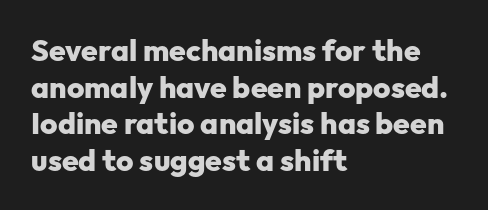
The image shows 30 px heavy sans-serif type, upright; set left-aligned, line spacing 1.22x, normal letter spacing, not underlined; low stroke contrast and a medium x-height.
